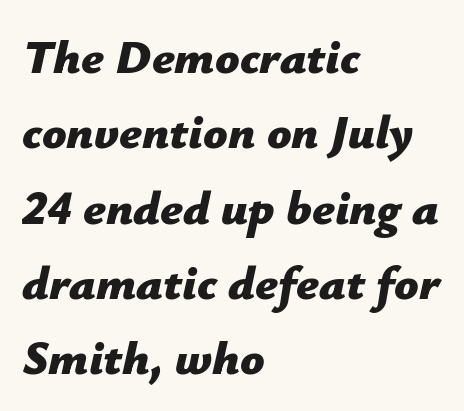
A typesetter would call this leading conventional body-copy spacing. Does the lettering tilt? It does — this is italic. Underlining? Definitely not there. In terms of letterspacing, this is plain default setting. Summary of weight: heavy, a full bold. The compositor pushed each line to the left boundary.
